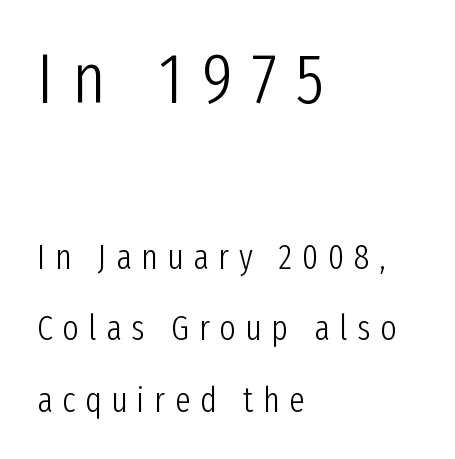
The image shows 70 px light, condensed sans-serif type, upright; set left-aligned, loose line spacing (2.04x), unusually wide letter spacing (+0.27 em), not underlined; the first (top) block is 2.0x larger; low stroke contrast and a medium x-height.
